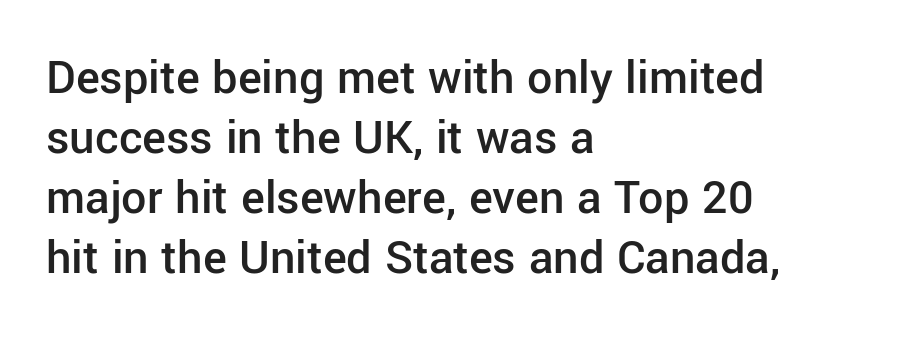
{"serif": "no", "italic": "no", "bold": "semi", "weight": "semibold", "width": "normal", "stroke_contrast": "low", "x_height": "medium", "monospaced": "no", "underline": "no", "align": "left", "line_spacing_ratio": 1.2, "letter_spacing": "normal", "letter_spacing_em": 0.0, "glyph_px": 50}
